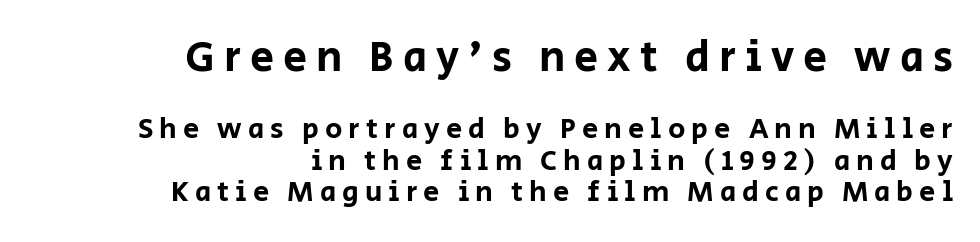
The image shows 43 px sans-serif type, upright; set right-aligned, tight line spacing (1.09x), unusually wide letter spacing (+0.21 em), not underlined; the first (top) block is 1.48x larger; low stroke contrast and a large x-height.
